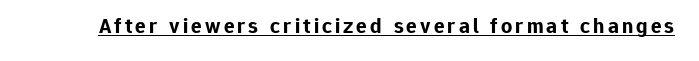
Heft: maximum for text — a bold. The rendering uses the underline text-decoration. Do the letters lean? They stand straight.
